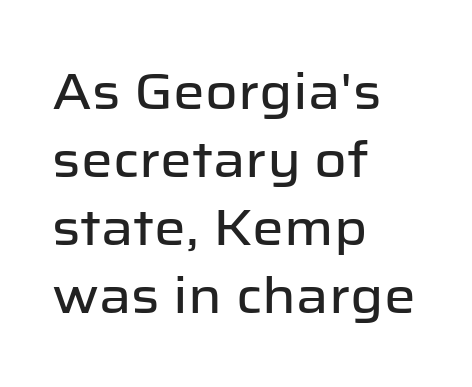
Q: Is the text italic (slanted)? A: No, it is upright.
Q: Is the typeface a serif or a sans-serif typeface? A: Sans-serif.
Q: Is the text underlined? A: No.
Q: How is the paragraph aligned? A: Left-aligned.
Q: Is the spacing between letters normal or unusually wide? A: Normal.
Q: Is the spacing between lines tight, normal or loose? A: Normal.
Q: Width (condensed, normal, or wide)? A: Normal.
Q: Stroke contrast? A: Low.
Q: x-height? A: Medium.
Q: Monospaced? A: No.
